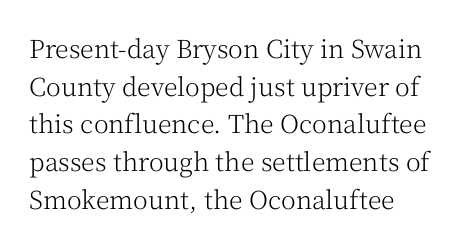
{"italic": "no", "bold": "no", "underline": "no", "align": "left", "line_spacing": "normal", "line_spacing_ratio": 1.51, "letter_spacing": "normal", "letter_spacing_em": 0.0, "glyph_px": 25}
